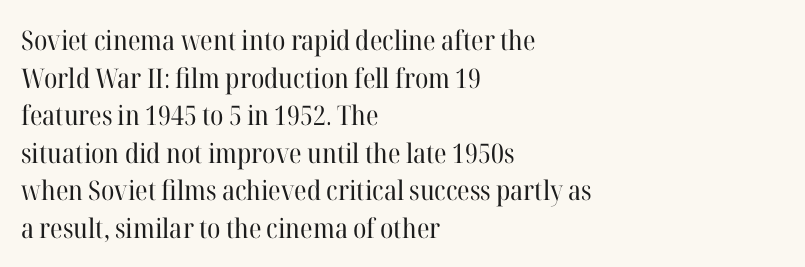
{"italic": "no", "bold": "no", "underline": "no", "align": "left", "line_spacing": "normal", "line_spacing_ratio": 1.39, "letter_spacing": "normal", "letter_spacing_em": 0.0, "glyph_px": 27}
